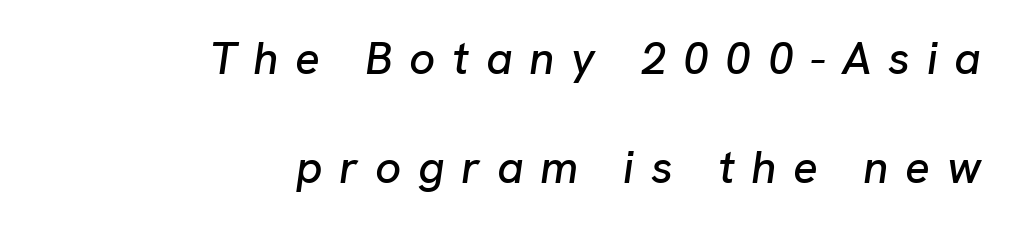
Q: Is the text italic (slanted)? A: Yes, it leans right by about 8 degrees.
Q: Is the text underlined? A: No.
Q: How is the paragraph aligned? A: Right-aligned.
Q: Is the spacing between letters normal or unusually wide? A: Unusually wide.
Q: Is the spacing between lines tight, normal or loose? A: Loose.
Q: Width (condensed, normal, or wide)? A: Normal.
Q: Stroke contrast? A: Low.
Q: x-height? A: Medium.
Q: Monospaced? A: No.
